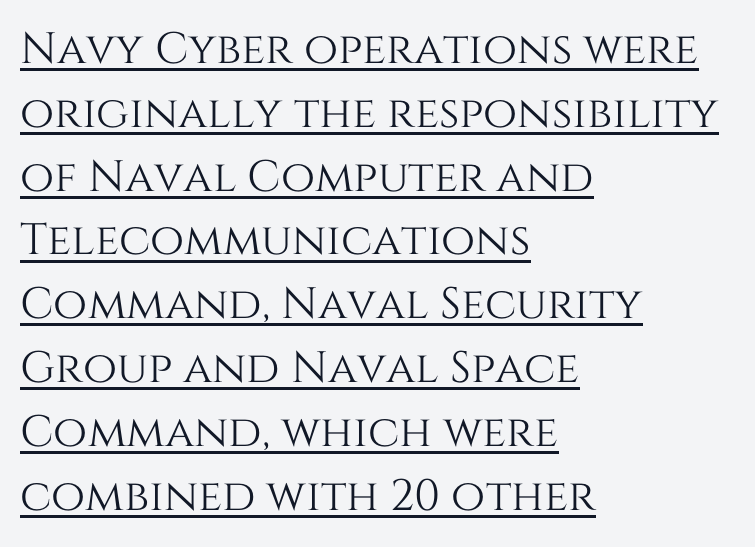
The image shows 44 px text type, upright; set left-aligned, normal line spacing (1.45x), normal letter spacing, underlined; medium stroke contrast and a large x-height.
